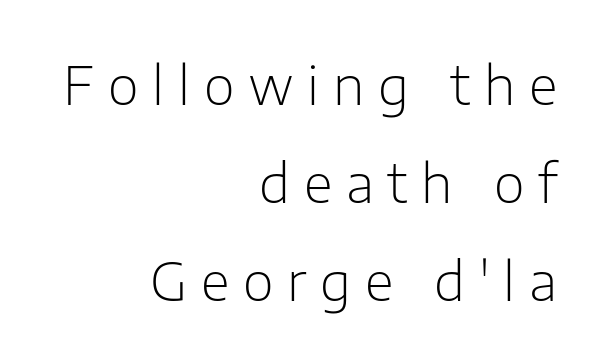
Q: Is the text bold? A: No.
Q: Is the text italic (slanted)? A: No, it is upright.
Q: Is the typeface a serif or a sans-serif typeface? A: Sans-serif.
Q: Is the text underlined? A: No.
Q: How is the paragraph aligned? A: Right-aligned.
Q: Is the spacing between letters normal or unusually wide? A: Unusually wide.
Q: Width (condensed, normal, or wide)? A: Normal.
Q: Stroke contrast? A: Low.
Q: x-height? A: Medium.
Q: Monospaced? A: No.
